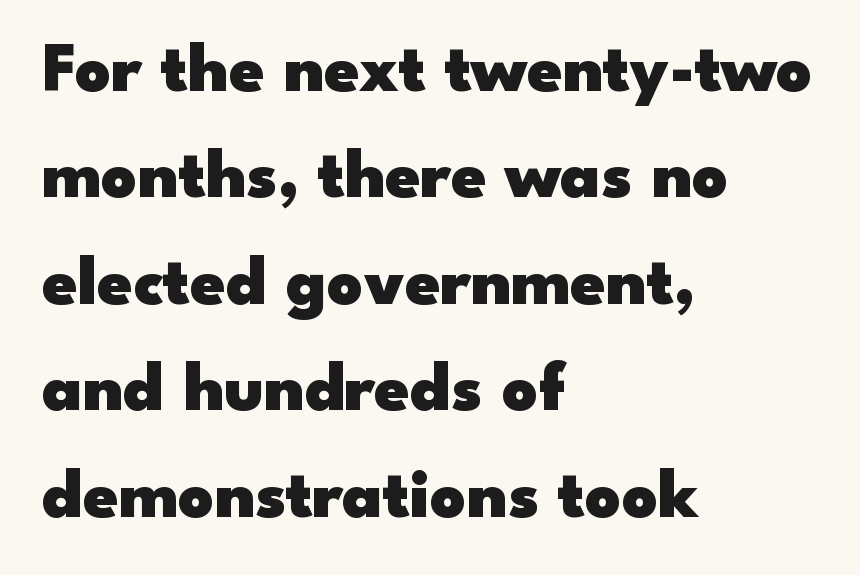
{"serif": "no", "italic": "no", "bold": "yes", "weight": "heavy", "width": "wide", "stroke_contrast": "low", "x_height": "small", "monospaced": "no", "underline": "no", "align": "left", "line_spacing": "normal", "line_spacing_ratio": 1.52, "letter_spacing": "normal", "letter_spacing_em": 0.0, "glyph_px": 70}
